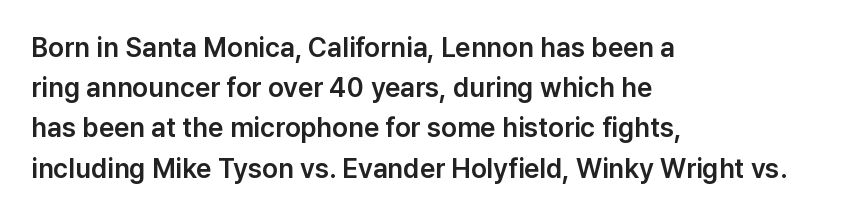
{"italic": "no", "underline": "no", "align": "left", "line_spacing": "normal", "line_spacing_ratio": 1.49, "letter_spacing": "normal", "letter_spacing_em": 0.0, "glyph_px": 27}
